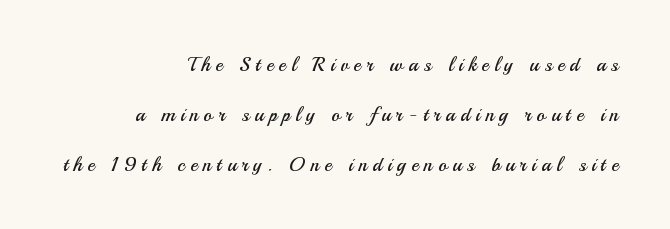
The lines are spread far apart with generous leading. Tracking here is generous; glyphs stand well apart from one another. Vertical stems look standard width or narrower in stroke.
